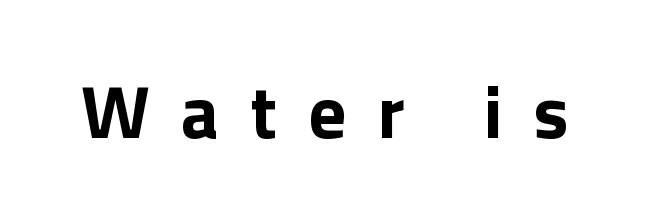
Character widths vary here, with narrow letters taking less room than wide ones. The designer went with a sans here, leaving each stem footless. Anything drawn beneath the words? Only blank space. Between one letter and the next there's a generous, obvious gap. Upright lettering throughout.
